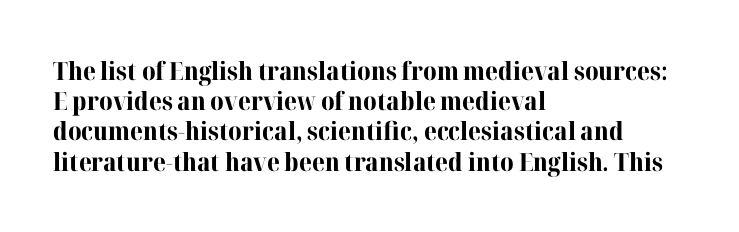
{"italic": "no", "bold": "yes", "underline": "no", "align": "left", "line_spacing_ratio": 1.21, "letter_spacing": "normal", "letter_spacing_em": 0.0, "glyph_px": 25}
